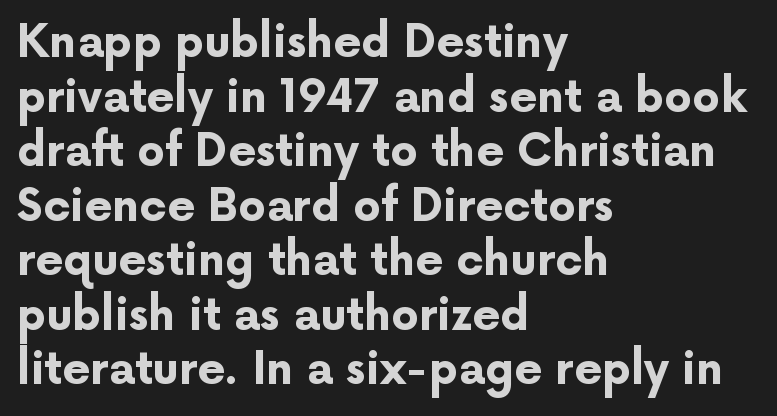
{"serif": "no", "italic": "no", "bold": "yes", "weight": "bold", "width": "normal", "stroke_contrast": "low", "x_height": "medium", "monospaced": "no", "underline": "no", "align": "left", "line_spacing_ratio": 1.24, "letter_spacing": "normal", "letter_spacing_em": 0.0, "glyph_px": 44}
